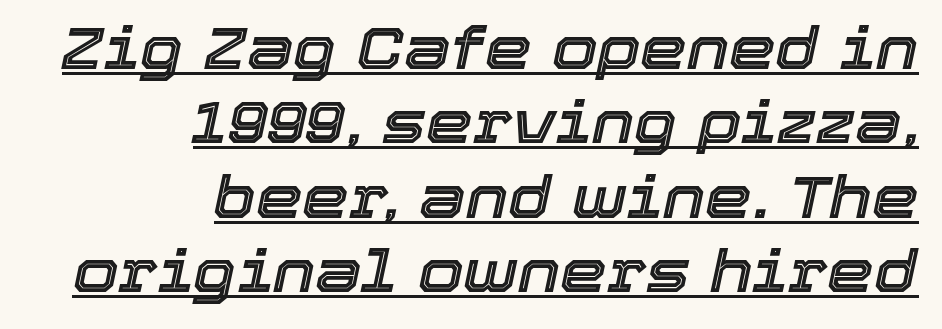
The image shows 59 px text type, italic (leaning right); set right-aligned, normal line spacing (1.26x), normal letter spacing, underlined; a medium x-height.
